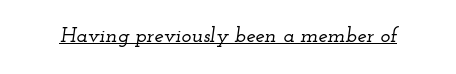
The lettering is marked with a stroke running underneath it. The lettering tilts uniformly, giving the passage an italic look. Nobody touched the tracking dial on this one.
